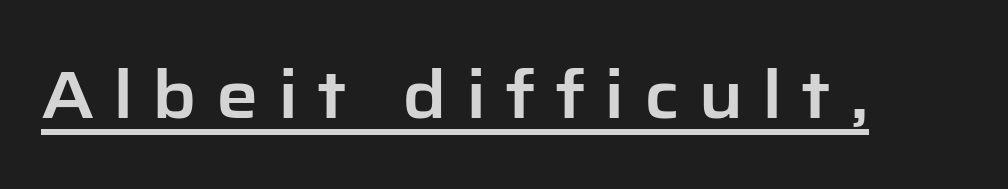
The image shows 67 px sans-serif type, upright; set unusually wide letter spacing (+0.28 em), underlined; low stroke contrast and a medium x-height.
